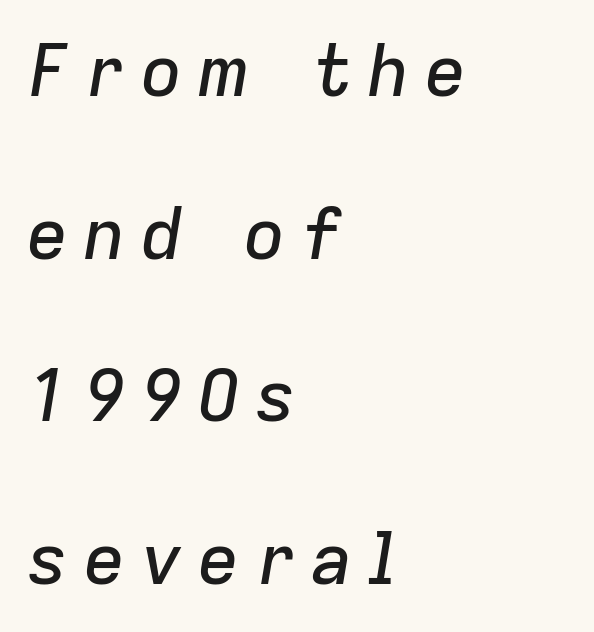
The image shows 72 px text type, italic (leaning right); set left-aligned, loose line spacing (2.26x), not underlined; low stroke contrast and a medium x-height.
